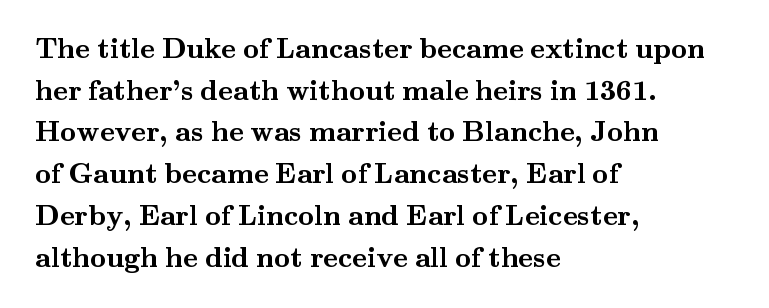
{"serif": "yes", "italic": "no", "bold": "yes", "weight": "semibold", "width": "wide", "stroke_contrast": "medium", "x_height": "small", "monospaced": "no", "underline": "no", "align": "left", "line_spacing": "normal", "line_spacing_ratio": 1.49, "letter_spacing": "normal", "letter_spacing_em": 0.0, "glyph_px": 28}
